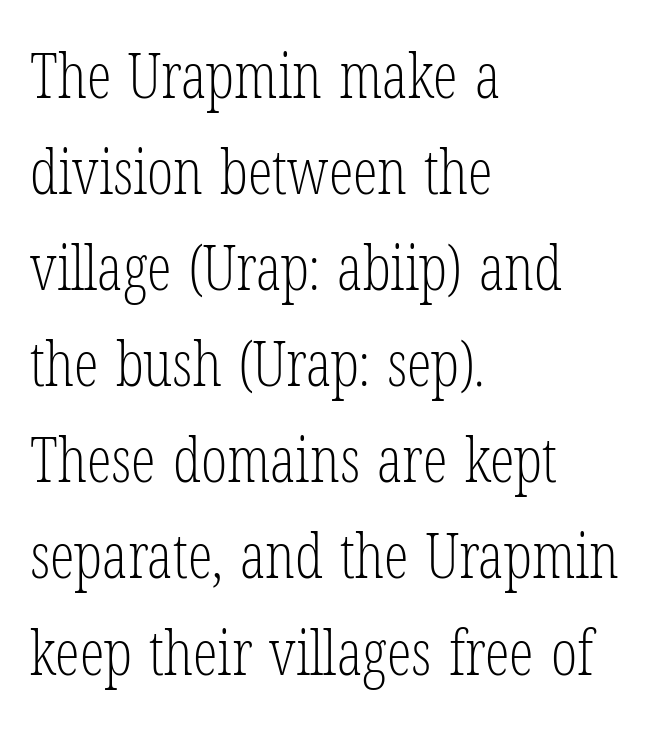
Q: Is the text bold? A: No.
Q: Is the text italic (slanted)? A: No, it is upright.
Q: Is the typeface a serif or a sans-serif typeface? A: Serif.
Q: Is the text underlined? A: No.
Q: How is the paragraph aligned? A: Left-aligned.
Q: Is the spacing between letters normal or unusually wide? A: Normal.
Q: Is the spacing between lines tight, normal or loose? A: Normal.
Q: Width (condensed, normal, or wide)? A: Condensed.
Q: Stroke contrast? A: Low.
Q: x-height? A: Medium.
Q: Monospaced? A: No.
